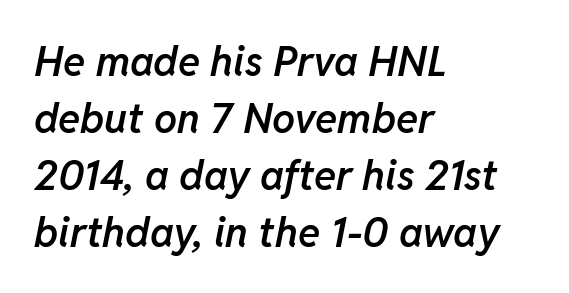
Q: Is the text bold? A: Semi-bold.
Q: Is the text italic (slanted)? A: Yes, it leans right by about 11 degrees.
Q: Is the text underlined? A: No.
Q: How is the paragraph aligned? A: Left-aligned.
Q: Is the spacing between letters normal or unusually wide? A: Normal.
Q: Is the spacing between lines tight, normal or loose? A: Normal.
Q: Width (condensed, normal, or wide)? A: Normal.
Q: Stroke contrast? A: Low.
Q: x-height? A: Medium.
Q: Monospaced? A: No.
